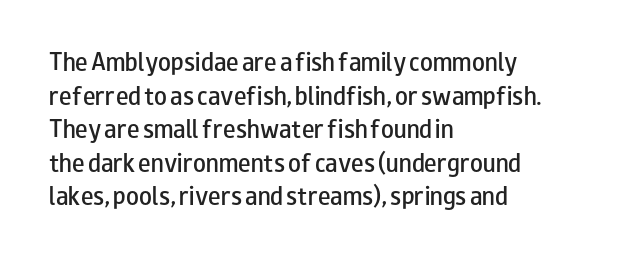
In terms of leading, this rendering sits right in the middle. These words are printed semibold, heavier than regular yet not bold. One-word summary of the alignment: left. Underline: absent.
